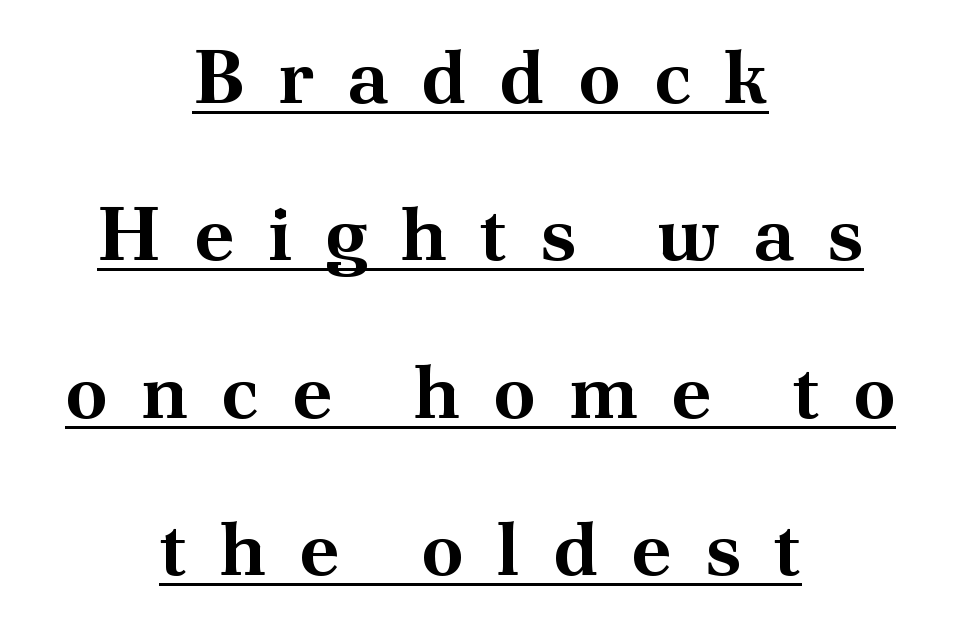
Q: Is the text bold? A: Yes.
Q: Is the text italic (slanted)? A: No, it is upright.
Q: Is the typeface a serif or a sans-serif typeface? A: Serif.
Q: Is the text underlined? A: Yes.
Q: How is the paragraph aligned? A: Centered.
Q: Is the spacing between letters normal or unusually wide? A: Unusually wide.
Q: Is the spacing between lines tight, normal or loose? A: Loose.
Q: Width (condensed, normal, or wide)? A: Normal.
Q: Stroke contrast? A: Medium.
Q: x-height? A: Small.
Q: Monospaced? A: No.
